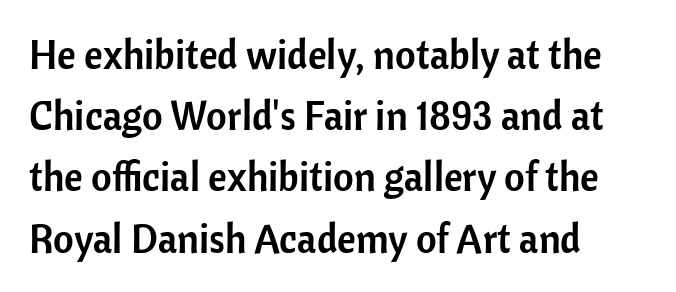
Q: Is the text italic (slanted)? A: No, it is upright.
Q: Is the typeface a serif or a sans-serif typeface? A: Sans-serif.
Q: Is the text underlined? A: No.
Q: How is the paragraph aligned? A: Left-aligned.
Q: Is the spacing between letters normal or unusually wide? A: Normal.
Q: Is the spacing between lines tight, normal or loose? A: Normal.
Q: Width (condensed, normal, or wide)? A: Normal.
Q: Stroke contrast? A: Low.
Q: x-height? A: Medium.
Q: Monospaced? A: No.
